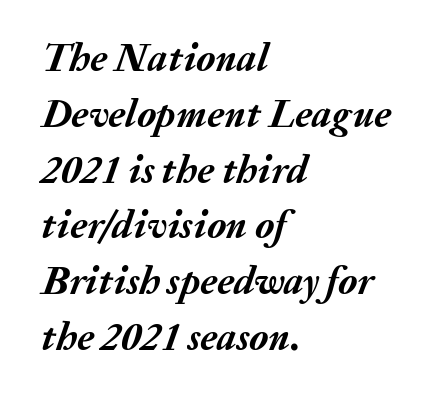
Q: Is the text bold? A: Yes.
Q: Is the text italic (slanted)? A: Yes, it leans right by about 20 degrees.
Q: Is the text underlined? A: No.
Q: How is the paragraph aligned? A: Left-aligned.
Q: Is the spacing between letters normal or unusually wide? A: Normal.
Q: Is the spacing between lines tight, normal or loose? A: Normal.
Q: Width (condensed, normal, or wide)? A: Normal.
Q: Stroke contrast? A: Medium.
Q: x-height? A: Medium.
Q: Monospaced? A: No.
